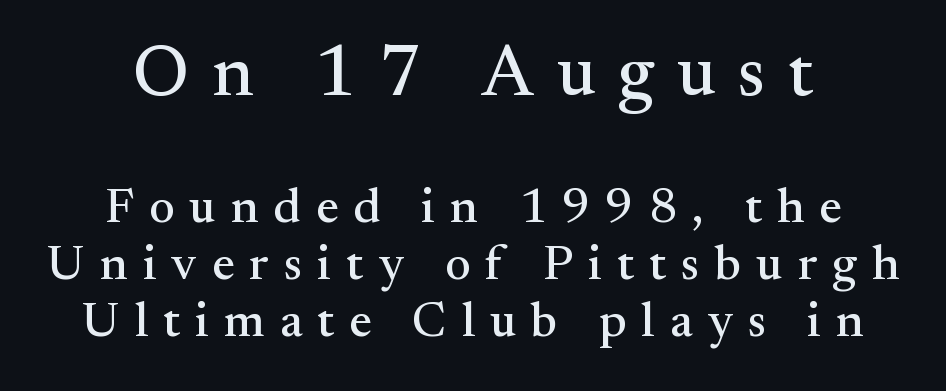
The image shows 73 px serif type, upright; set line spacing 1.17x, unusually wide letter spacing (+0.31 em), not underlined; the first (top) block is 1.49x larger; medium stroke contrast and a small x-height.
